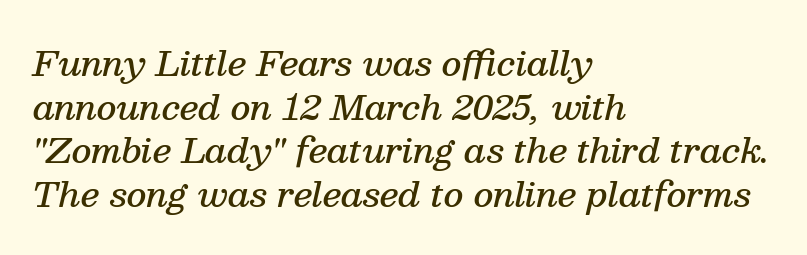
{"serif": "yes", "italic": "yes", "lean": "right", "slant_degrees": 13, "bold": "semi", "weight": "semibold", "width": "normal", "stroke_contrast": "medium", "x_height": "medium", "monospaced": "no", "underline": "no", "align": "left", "line_spacing": "normal", "line_spacing_ratio": 1.28, "letter_spacing": "normal", "letter_spacing_em": 0.0, "glyph_px": 34}
